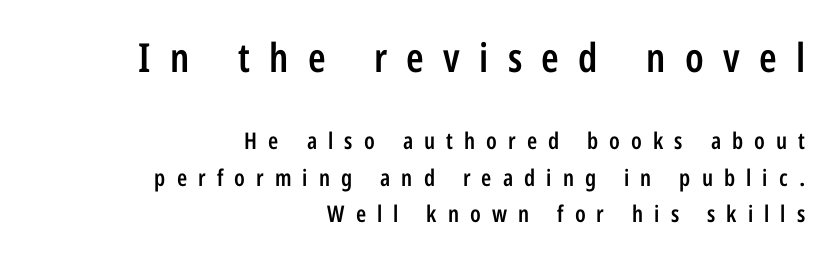
Q: Is the text bold? A: Semi-bold.
Q: Is the text italic (slanted)? A: No, it is upright.
Q: Is the typeface a serif or a sans-serif typeface? A: Sans-serif.
Q: Is the text underlined? A: No.
Q: How is the paragraph aligned? A: Right-aligned.
Q: Is the spacing between letters normal or unusually wide? A: Unusually wide.
Q: Is the spacing between lines tight, normal or loose? A: Normal.
Q: Which block of text is set in a larger size, the first (top) or the second (bottom)? A: The first (top) one.
Q: Width (condensed, normal, or wide)? A: Condensed.
Q: Stroke contrast? A: Low.
Q: x-height? A: Medium.
Q: Monospaced? A: No.
